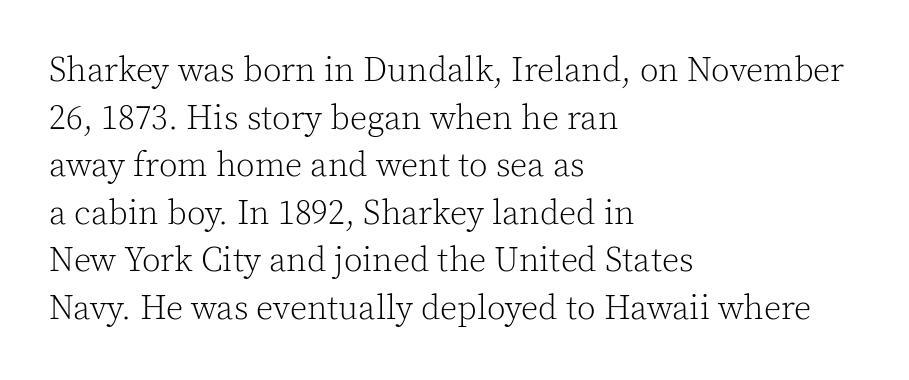
The vertical gap from one line to the next is medium. It's the straight-up-and-down kind of type. There is no visible air inserted between adjacent glyphs. Serifs: yes, visible at the terminals of the letterforms.
